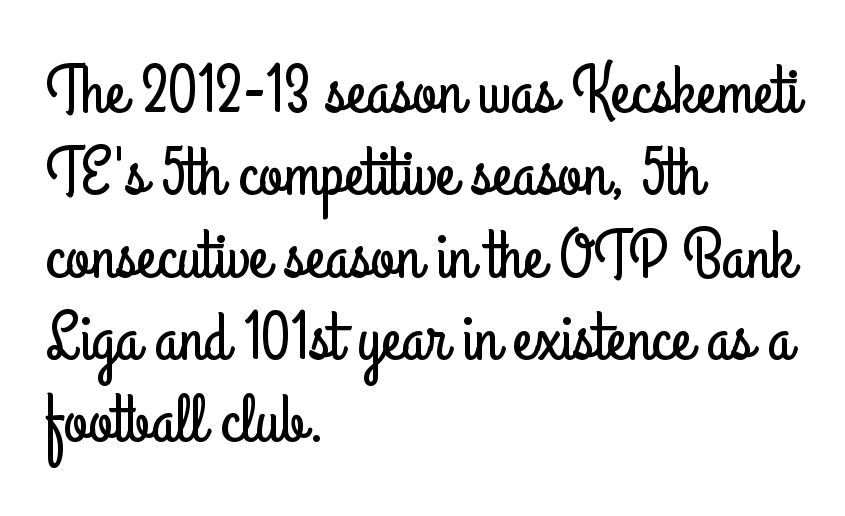
Q: Is the typeface a serif or a sans-serif typeface? A: Sans-serif.
Q: Is the text underlined? A: No.
Q: How is the paragraph aligned? A: Left-aligned.
Q: Is the spacing between letters normal or unusually wide? A: Normal.
Q: Width (condensed, normal, or wide)? A: Condensed.
Q: Stroke contrast? A: Low.
Q: x-height? A: Small.
Q: Monospaced? A: No.
